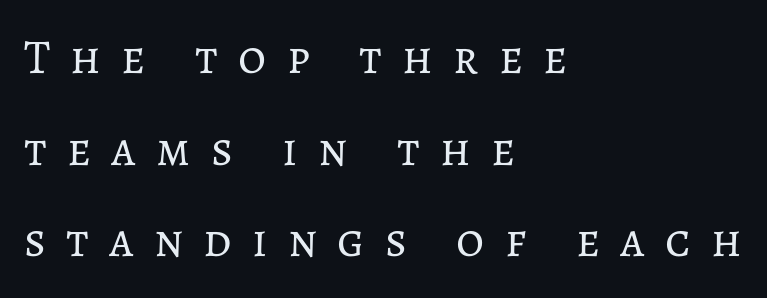
{"italic": "no", "bold": "no", "weight": "regular", "width": "normal", "stroke_contrast": "low", "x_height": "medium", "monospaced": "no", "underline": "no", "align": "left", "line_spacing": "loose", "line_spacing_ratio": 1.91, "letter_spacing": "wide", "letter_spacing_em": 0.42, "glyph_px": 48}
